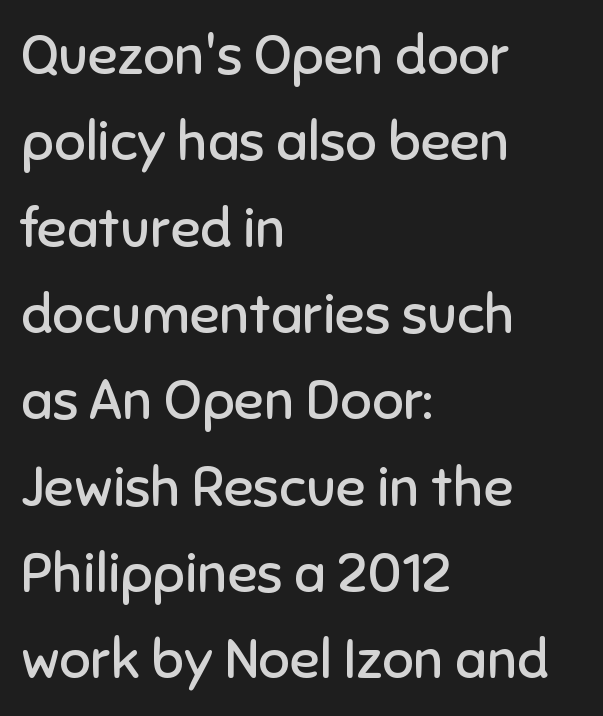
Q: Is the text bold? A: No.
Q: Is the text italic (slanted)? A: No, it is upright.
Q: Is the typeface a serif or a sans-serif typeface? A: Sans-serif.
Q: Is the text underlined? A: No.
Q: How is the paragraph aligned? A: Left-aligned.
Q: Is the spacing between letters normal or unusually wide? A: Normal.
Q: Is the spacing between lines tight, normal or loose? A: Normal.
Q: Width (condensed, normal, or wide)? A: Normal.
Q: Stroke contrast? A: Low.
Q: x-height? A: Medium.
Q: Monospaced? A: No.
